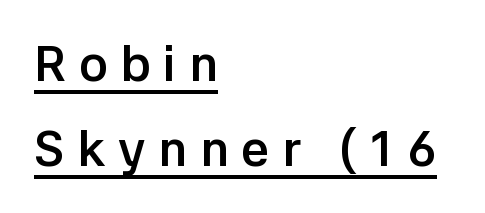
{"serif": "no", "italic": "no", "bold": "yes", "weight": "semibold", "width": "normal", "stroke_contrast": "low", "x_height": "medium", "monospaced": "no", "underline": "yes", "align": "left", "line_spacing_ratio": 1.74, "letter_spacing": "wide", "letter_spacing_em": 0.26, "glyph_px": 49}
